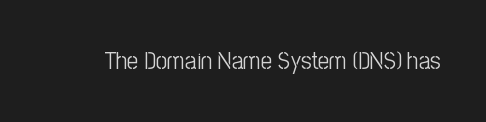
The rendering keeps characters at their native spacing. The font sits on the lighter half of the weight spectrum, regular included. Quick note: underline off. Is there any slant? The stems are plumb.
